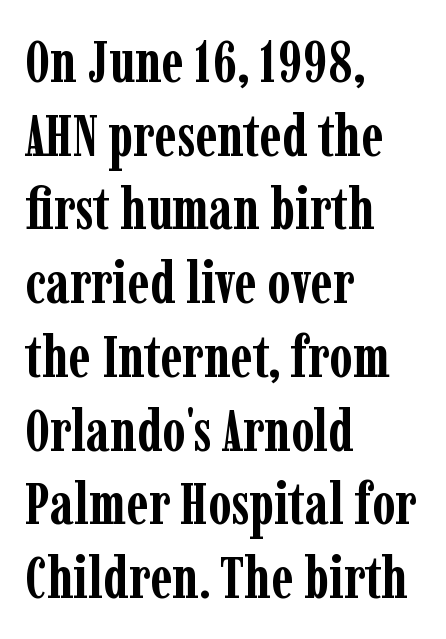
{"serif": "yes", "italic": "no", "bold": "yes", "weight": "semibold", "width": "condensed", "stroke_contrast": "low", "x_height": "medium", "monospaced": "no", "underline": "no", "align": "left", "line_spacing": "normal", "line_spacing_ratio": 1.25, "letter_spacing": "normal", "letter_spacing_em": 0.0, "glyph_px": 59}
